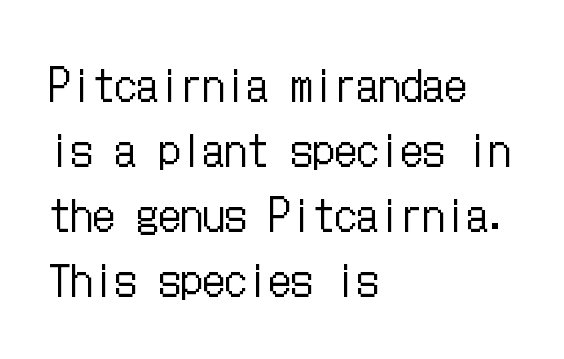
Q: Is the text bold? A: No.
Q: Is the text italic (slanted)? A: No, it is upright.
Q: Is the text underlined? A: No.
Q: How is the paragraph aligned? A: Left-aligned.
Q: Is the spacing between letters normal or unusually wide? A: Normal.
Q: Is the spacing between lines tight, normal or loose? A: Normal.
Q: Width (condensed, normal, or wide)? A: Condensed.
Q: Stroke contrast? A: Low.
Q: x-height? A: Medium.
